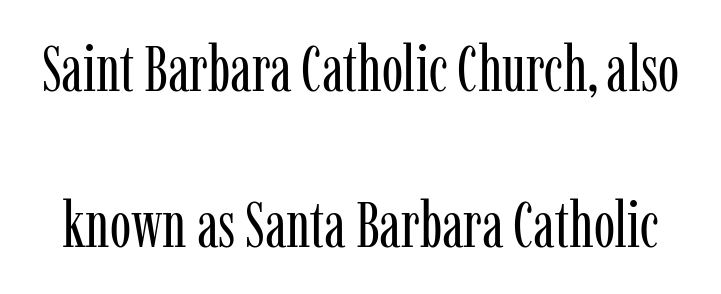
{"serif": "yes", "italic": "no", "bold": "no", "weight": "regular", "width": "condensed", "stroke_contrast": "low", "x_height": "medium", "monospaced": "no", "underline": "no", "line_spacing": "loose", "line_spacing_ratio": 2.44, "letter_spacing": "normal", "letter_spacing_em": 0.0, "glyph_px": 64}
